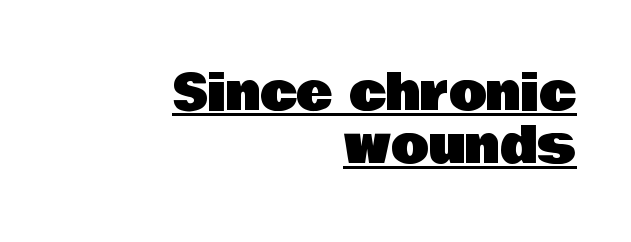
Look at the bottom of the vertical strokes: they stop flat, with no serifs. Ordinary non-slanted type is in use. Leading: reduced. These lines are rendered in a variable-pitch font. Layout note: lines flush right. Does extra space separate the letters? No, they use regular spacing.
